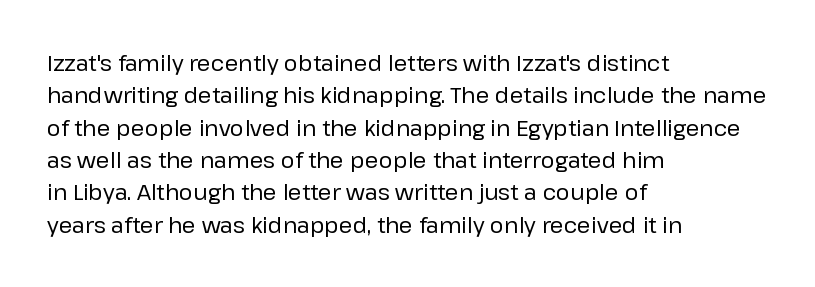
The image shows 22 px text type, upright; set left-aligned, normal line spacing (1.47x), normal letter spacing, not underlined.
